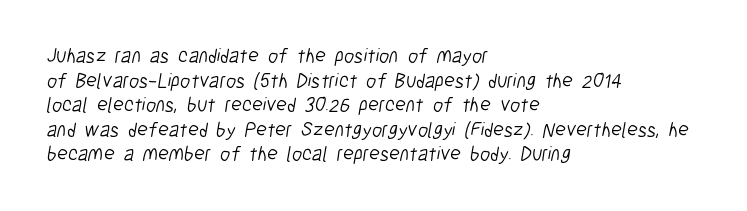
The image shows 20 px text type; set left-aligned, line spacing 1.23x, normal letter spacing, not underlined.
